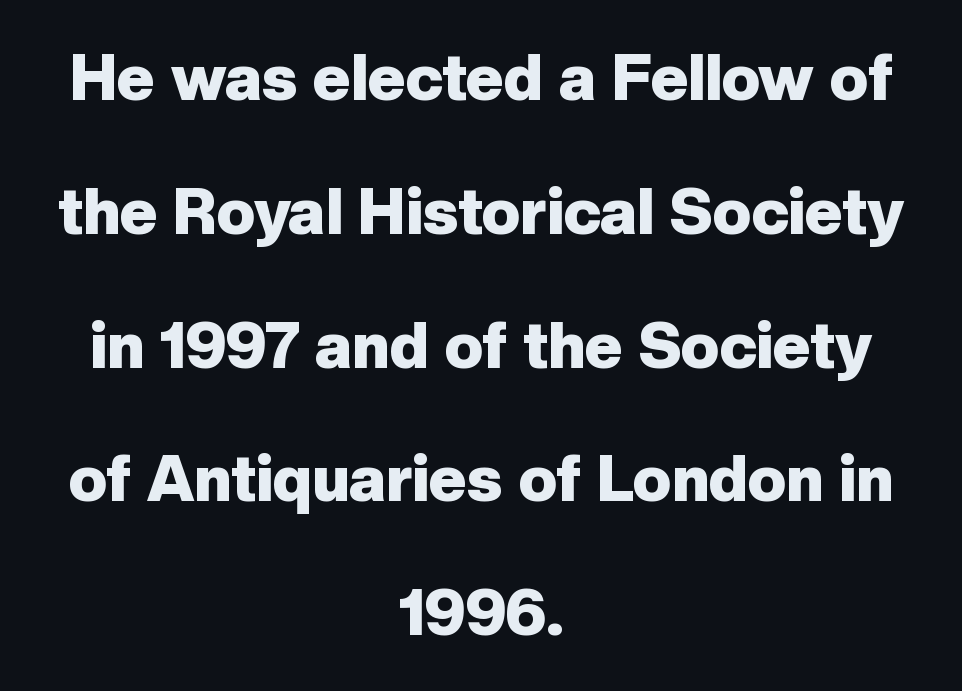
Q: Is the text bold? A: Yes.
Q: Is the text italic (slanted)? A: No, it is upright.
Q: Is the typeface a serif or a sans-serif typeface? A: Sans-serif.
Q: Is the text underlined? A: No.
Q: How is the paragraph aligned? A: Centered.
Q: Is the spacing between letters normal or unusually wide? A: Normal.
Q: Is the spacing between lines tight, normal or loose? A: Loose.
Q: Width (condensed, normal, or wide)? A: Normal.
Q: Stroke contrast? A: Low.
Q: x-height? A: Medium.
Q: Monospaced? A: No.
